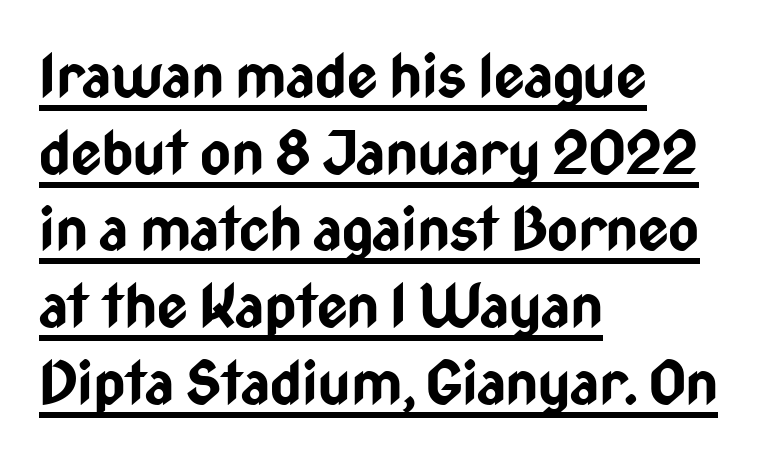
Q: Is the text bold? A: Yes.
Q: Is the text italic (slanted)? A: No, it is upright.
Q: Is the typeface a serif or a sans-serif typeface? A: Sans-serif.
Q: Is the text underlined? A: Yes.
Q: How is the paragraph aligned? A: Left-aligned.
Q: Is the spacing between letters normal or unusually wide? A: Normal.
Q: Is the spacing between lines tight, normal or loose? A: Normal.
Q: Width (condensed, normal, or wide)? A: Condensed.
Q: Stroke contrast? A: Low.
Q: x-height? A: Medium.
Q: Monospaced? A: No.
